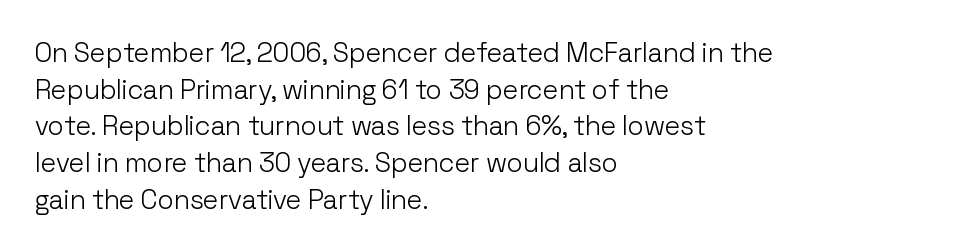
Q: Is the text bold? A: No.
Q: Is the text italic (slanted)? A: No, it is upright.
Q: Is the text underlined? A: No.
Q: How is the paragraph aligned? A: Left-aligned.
Q: Is the spacing between letters normal or unusually wide? A: Normal.
Q: Is the spacing between lines tight, normal or loose? A: Normal.
